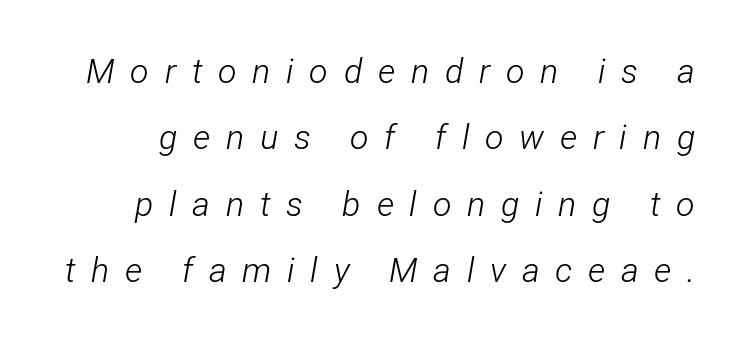
Q: Is the text bold? A: No.
Q: Is the text italic (slanted)? A: Yes, it leans right by about 12 degrees.
Q: Is the text underlined? A: No.
Q: Is the spacing between letters normal or unusually wide? A: Unusually wide.
Q: Is the spacing between lines tight, normal or loose? A: Loose.
Q: Width (condensed, normal, or wide)? A: Condensed.
Q: Stroke contrast? A: Low.
Q: x-height? A: Medium.
Q: Monospaced? A: No.
